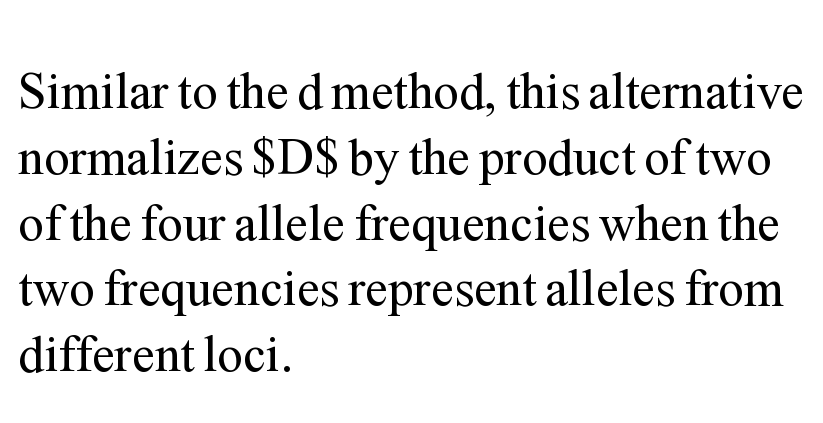
The image shows 51 px regular-weight serif type, upright; set left-aligned, normal line spacing (1.29x), normal letter spacing, not underlined; medium stroke contrast and a medium x-height.
